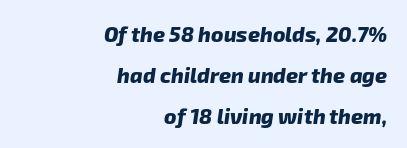
The image shows 21 px bold type; set right-aligned, loose line spacing (1.95x), normal letter spacing, not underlined.
